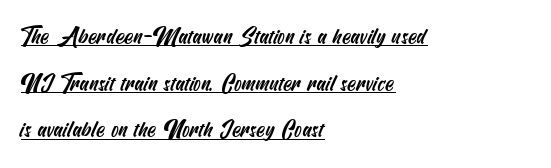
A typesetter would call this leading open, well beyond the default. Layout note: lines flush left. Students, note that the glyphs here touch the page at normal intervals. This rendering features underlined lettering.
